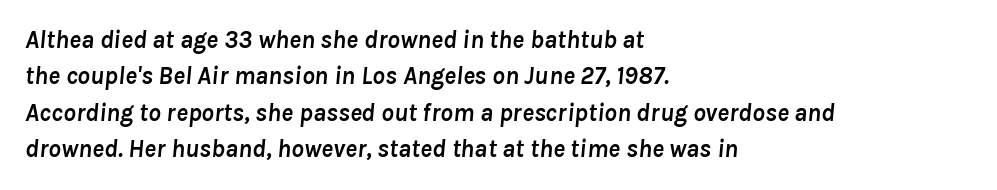
The image shows 25 px bold type, italic (leaning right); set left-aligned, normal line spacing (1.46x), normal letter spacing, not underlined.
